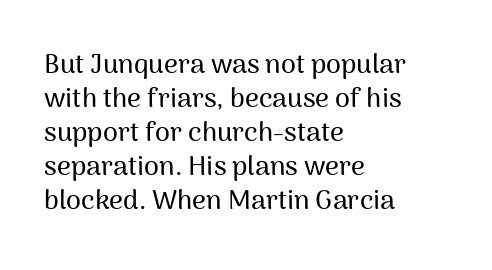
The image shows 27 px text type, upright; set left-aligned, normal line spacing (1.26x), normal letter spacing, not underlined.
